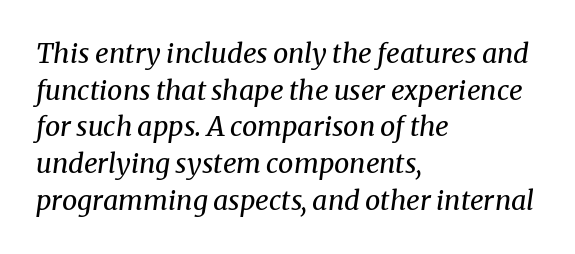
Stems and bowls with no extra thickness — not bold. Quick note: italic. Check under the words: just untouched page. Compared with a centered layout, this one pins lines to the left instead. How are the letters spaced? Ordinarily, with no added tracking. Quick note: interline space is typical.
